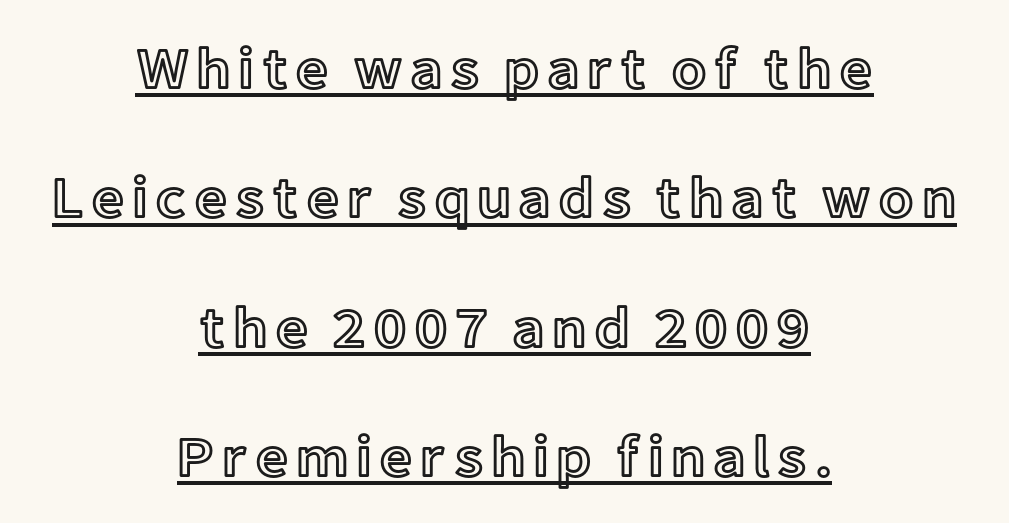
Honestly, the rows look like they've been pulled way apart. No italicization has been applied; the sample stays upright. Varying glyph widths throughout — classic text-font behaviour. The compositor balanced each line on the midline. The rendered words wear a rule along their underside.
